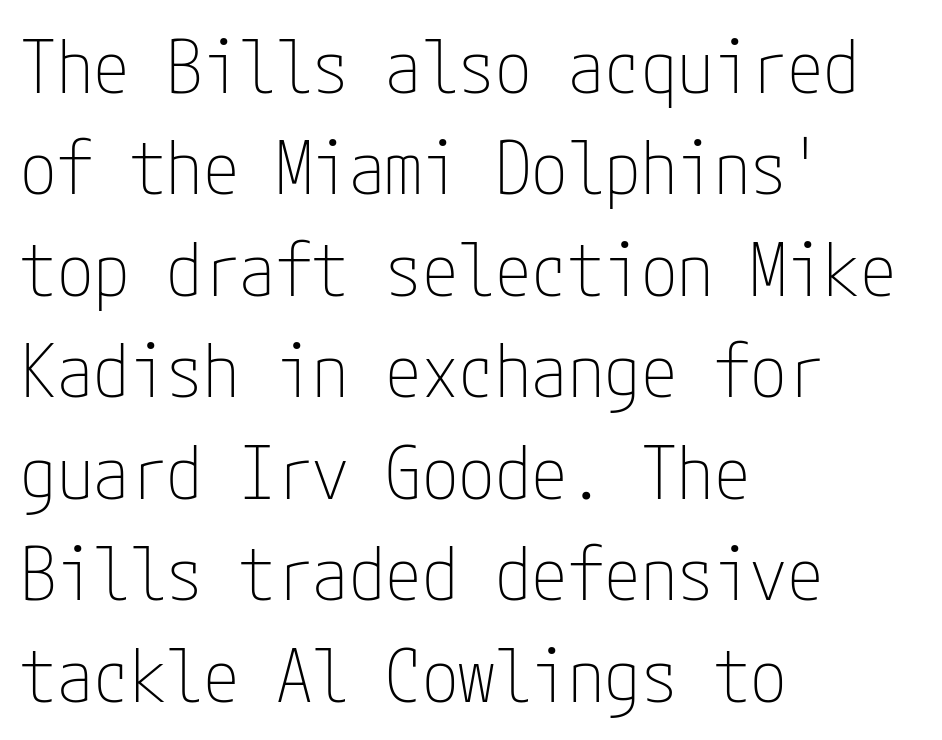
{"serif": "no", "italic": "no", "bold": "no", "weight": "thin", "width": "condensed", "stroke_contrast": "low", "x_height": "medium", "underline": "no", "align": "left", "line_spacing": "normal", "line_spacing_ratio": 1.39, "letter_spacing": "normal", "letter_spacing_em": 0.0, "glyph_px": 73}
